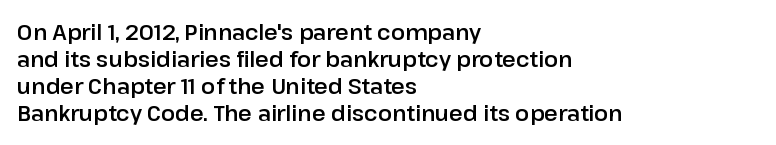
The image shows 21 px text type, upright; set left-aligned, normal line spacing (1.29x), normal letter spacing, not underlined.
